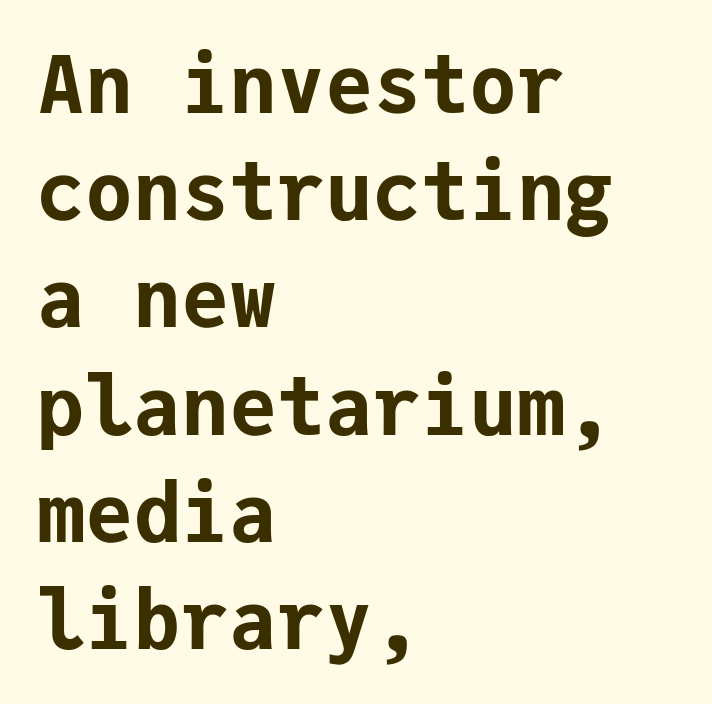
Q: Is the text bold? A: Yes.
Q: Is the text italic (slanted)? A: No, it is upright.
Q: Is the typeface a serif or a sans-serif typeface? A: Sans-serif.
Q: Is the text underlined? A: No.
Q: How is the paragraph aligned? A: Left-aligned.
Q: Is the spacing between letters normal or unusually wide? A: Normal.
Q: Is the spacing between lines tight, normal or loose? A: Normal.
Q: Width (condensed, normal, or wide)? A: Normal.
Q: Stroke contrast? A: Low.
Q: x-height? A: Medium.
Q: Monospaced? A: Yes.
